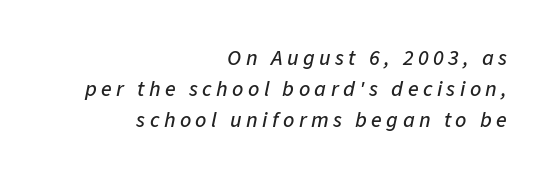
The leading is moderate, giving the passage an even texture. The rag falls on the left side of this text block. The string is rendered with underlining switched off. Tracking here is generous; glyphs stand well apart from one another.
